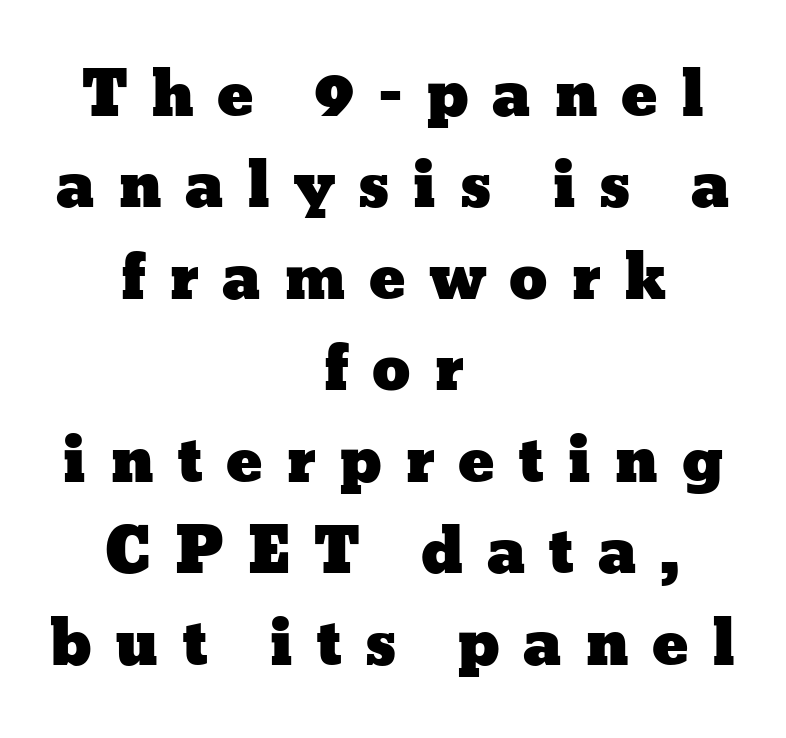
{"italic": "no", "width": "wide", "stroke_contrast": "low", "x_height": "medium", "monospaced": "no", "underline": "no", "align": "center", "line_spacing": "normal", "line_spacing_ratio": 1.5, "letter_spacing": "wide", "letter_spacing_em": 0.38, "glyph_px": 61}
